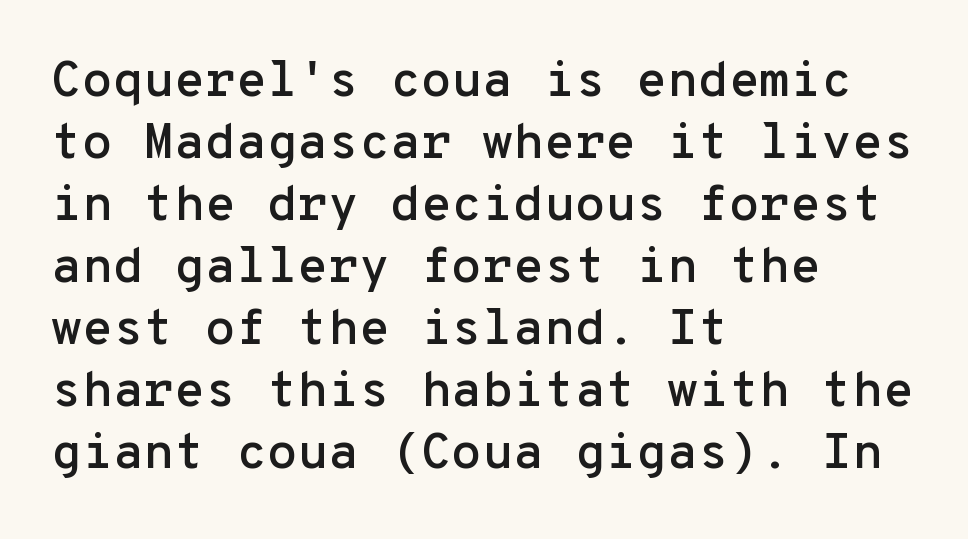
The image shows 50 px sans-serif type, upright, monospaced; set left-aligned, line spacing 1.24x, normal letter spacing, not underlined; low stroke contrast and a medium x-height.
